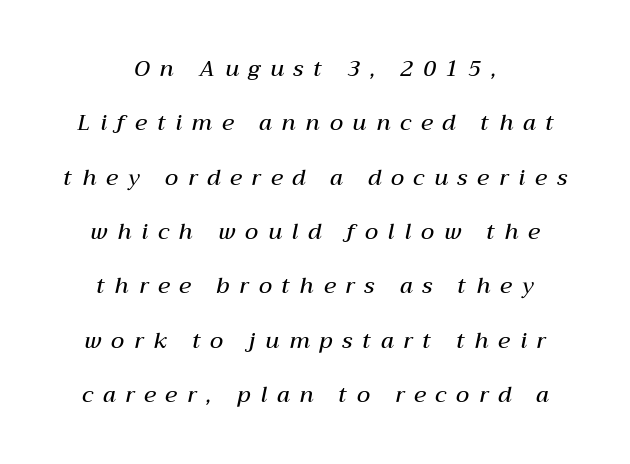
The image shows 22 px text type, italic (leaning right); set centered, loose line spacing (2.47x), unusually wide letter spacing (+0.45 em), not underlined.
